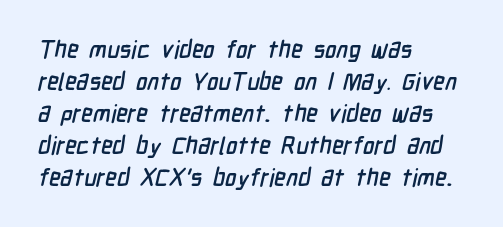
{"underline": "no", "align": "left", "line_spacing": "normal", "line_spacing_ratio": 1.33, "letter_spacing": "normal", "letter_spacing_em": 0.0, "glyph_px": 24}
